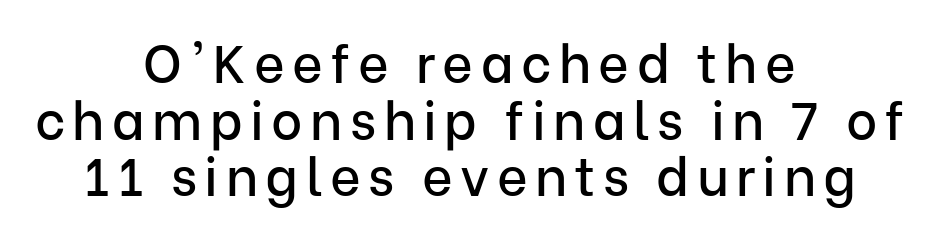
The image shows 53 px sans-serif type, upright; set centered, tight line spacing (1.07x), not underlined; low stroke contrast and a medium x-height.
